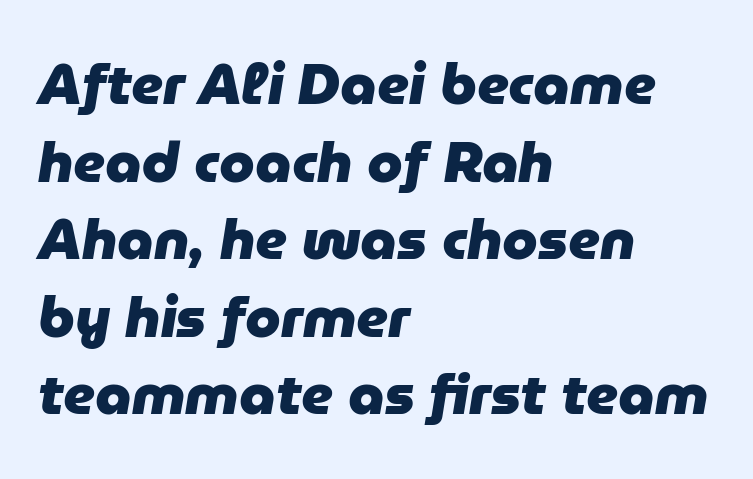
Q: Is the text bold? A: Yes.
Q: Is the text italic (slanted)? A: Yes, it leans right by about 9 degrees.
Q: Is the text underlined? A: No.
Q: How is the paragraph aligned? A: Left-aligned.
Q: Is the spacing between letters normal or unusually wide? A: Normal.
Q: Is the spacing between lines tight, normal or loose? A: Normal.
Q: Width (condensed, normal, or wide)? A: Normal.
Q: Stroke contrast? A: Low.
Q: x-height? A: Medium.
Q: Monospaced? A: No.
